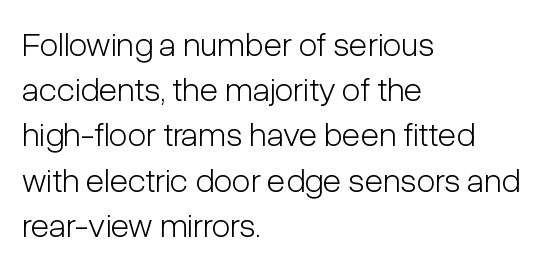
The lettering stays uniformly vertical, giving the passage a roman look. These lines stack with their left ends in a neat column. Varying glyph widths throughout — classic text-font behaviour. The rendering uses a moderate line-height, typical for paragraphs. This sample uses a sans-serif face.
